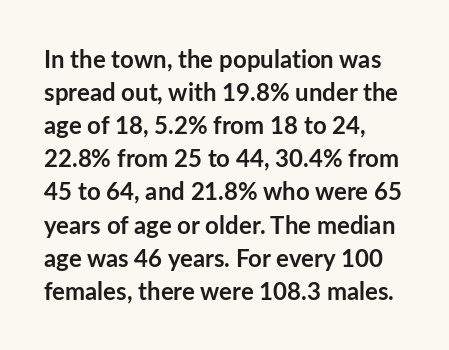
These lines keep a tight, regular rhythm from letter to letter. Heavy-handed strokes throughout: this text is bold. A normal amount of white space separates one row of letters from the next. The font's upright variant was chosen for this text. The string is rendered with underlining switched off. Which margin do the lines hug? The left one — the right edge is uneven.
